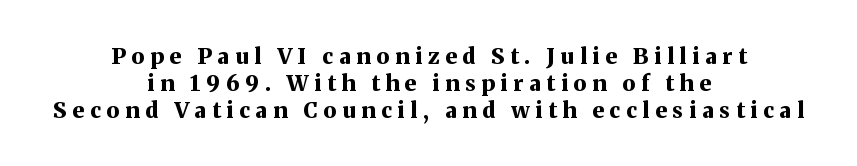
Q: Is the text bold? A: Yes.
Q: Is the text italic (slanted)? A: No, it is upright.
Q: Is the text underlined? A: No.
Q: How is the paragraph aligned? A: Centered.
Q: Is the spacing between letters normal or unusually wide? A: Unusually wide.
